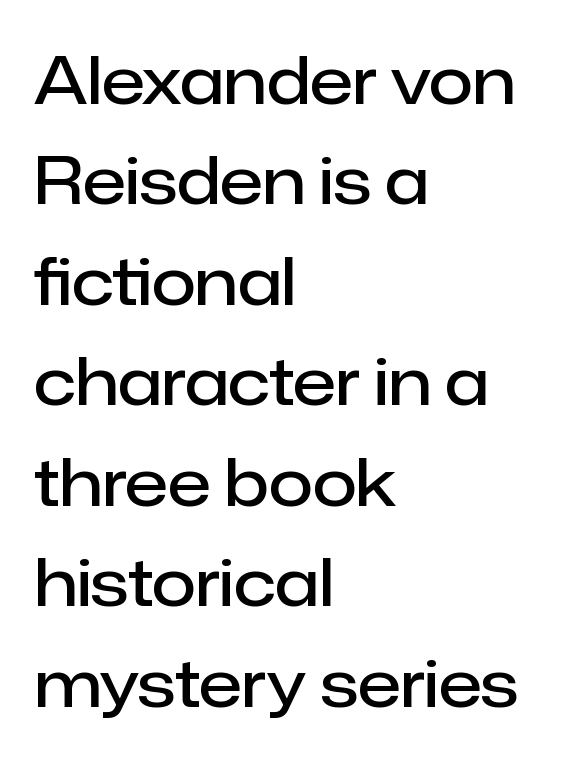
{"serif": "no", "italic": "no", "bold": "semi", "weight": "semibold", "width": "normal", "stroke_contrast": "low", "x_height": "medium", "monospaced": "no", "underline": "no", "align": "left", "line_spacing": "normal", "line_spacing_ratio": 1.57, "letter_spacing": "normal", "letter_spacing_em": 0.0, "glyph_px": 64}
